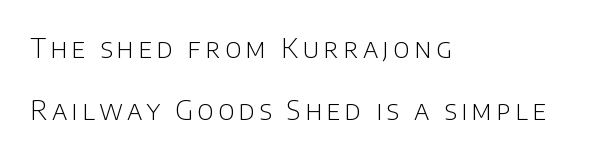
The image shows 27 px text type, upright; set left-aligned, loose line spacing (2.28x), not underlined.
